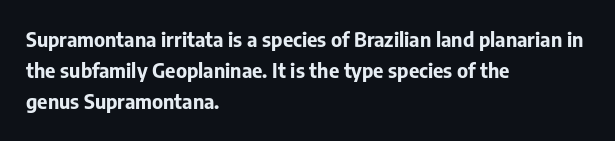
{"italic": "no", "bold": "yes", "underline": "no", "align": "left", "line_spacing": "normal", "line_spacing_ratio": 1.56, "letter_spacing": "normal", "letter_spacing_em": 0.0, "glyph_px": 20}
